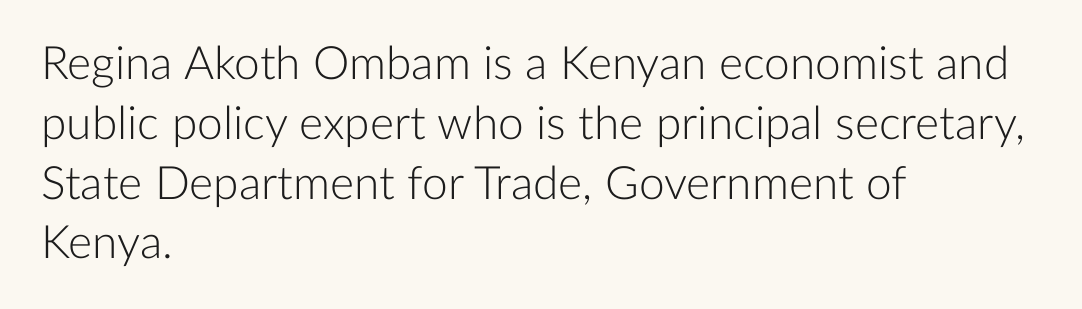
This rendering features lettering with no underline. The block of text has a typical density, with ordinary space between rows. You could call the tracking neutral — neither tight nor loose. The typesetter chose a ragged-right arrangement here. This reads as an unemphasized weight, regular at the heaviest.
